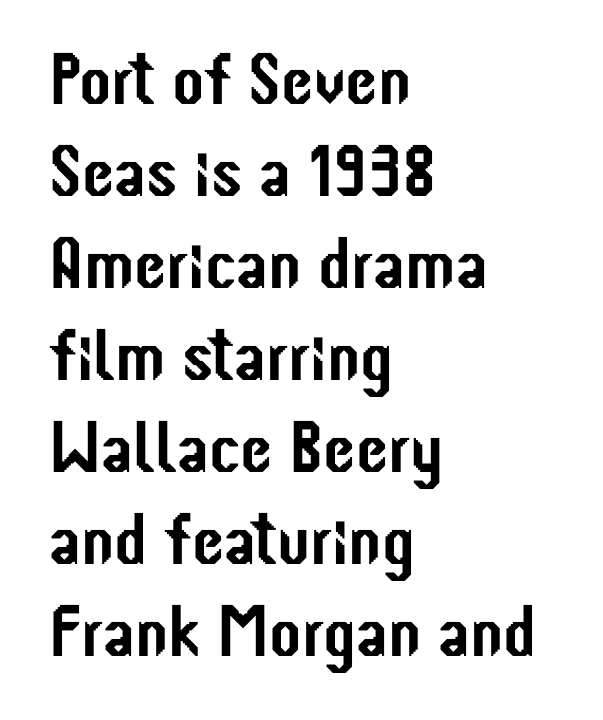
The image shows 73 px condensed sans-serif type, upright; set left-aligned, normal line spacing (1.26x), normal letter spacing, not underlined; low stroke contrast and a medium x-height.
